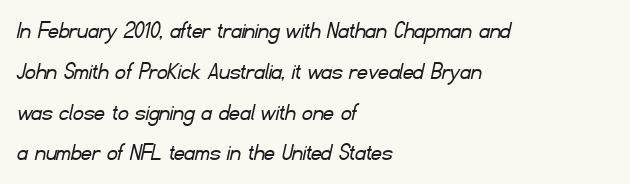
The image shows 26 px text type; set left-aligned, normal line spacing (1.57x), normal letter spacing, not underlined.
